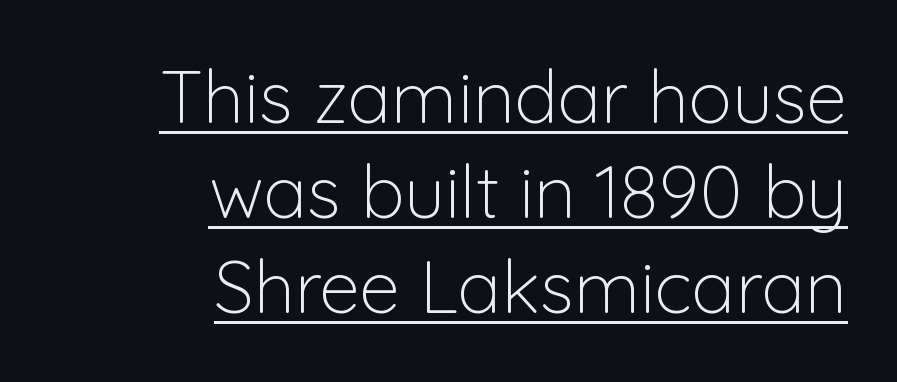
The image shows 73 px light sans-serif type, upright; set right-aligned, normal line spacing (1.3x), normal letter spacing, underlined; low stroke contrast and a medium x-height.
